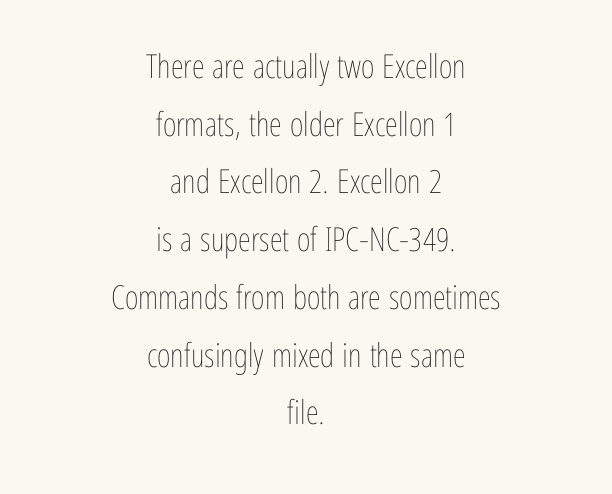
Q: Is the text bold? A: No.
Q: Is the text italic (slanted)? A: No, it is upright.
Q: Is the text underlined? A: No.
Q: How is the paragraph aligned? A: Centered.
Q: Is the spacing between letters normal or unusually wide? A: Normal.
Q: Width (condensed, normal, or wide)? A: Condensed.
Q: Stroke contrast? A: Low.
Q: x-height? A: Medium.
Q: Monospaced? A: No.
